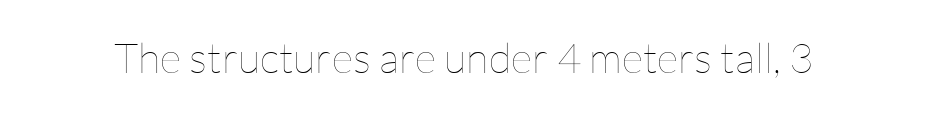
{"italic": "no", "bold": "no", "weight": "thin", "width": "normal", "stroke_contrast": "low", "x_height": "medium", "monospaced": "no", "underline": "no", "letter_spacing": "normal", "letter_spacing_em": 0.0, "glyph_px": 42}
